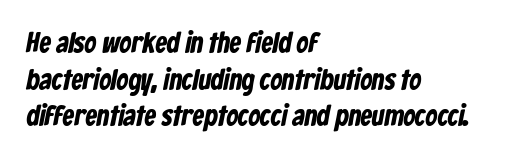
{"serif": "no", "width": "condensed", "stroke_contrast": "low", "x_height": "medium", "monospaced": "no", "underline": "no", "align": "left", "line_spacing": "normal", "line_spacing_ratio": 1.26, "letter_spacing": "normal", "letter_spacing_em": 0.0, "glyph_px": 29}
